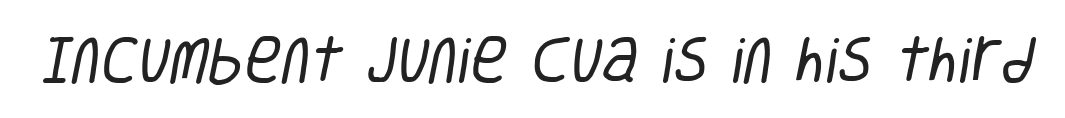
Q: Is the text bold? A: No.
Q: Is the typeface a serif or a sans-serif typeface? A: Sans-serif.
Q: Is the text underlined? A: No.
Q: Is the spacing between letters normal or unusually wide? A: Normal.
Q: Width (condensed, normal, or wide)? A: Condensed.
Q: Stroke contrast? A: Low.
Q: x-height? A: Large.
Q: Monospaced? A: No.
